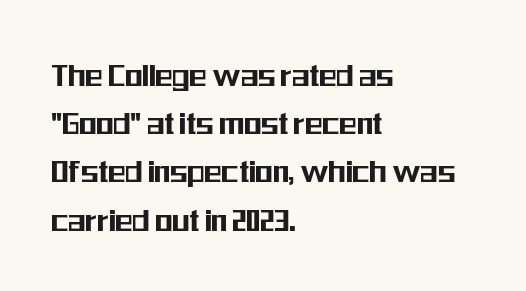
Q: Is the text italic (slanted)? A: No, it is upright.
Q: Is the typeface a serif or a sans-serif typeface? A: Sans-serif.
Q: Is the text underlined? A: No.
Q: How is the paragraph aligned? A: Left-aligned.
Q: Is the spacing between letters normal or unusually wide? A: Normal.
Q: Is the spacing between lines tight, normal or loose? A: Normal.
Q: Width (condensed, normal, or wide)? A: Condensed.
Q: Stroke contrast? A: Medium.
Q: x-height? A: Medium.
Q: Monospaced? A: No.
